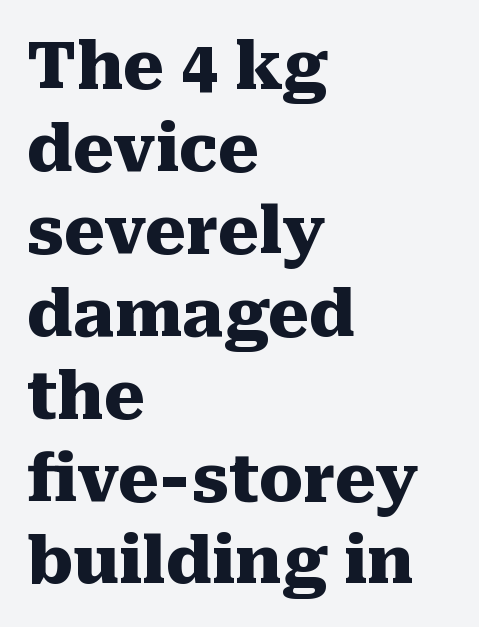
The characters display serif detailing at their extremities. The compositor pushed each line to the left boundary. Letters rest on an invisible, unmarked baseline. Set as a true bold cut, around the 700 mark. This rendering leaves character spacing at its baseline value.
